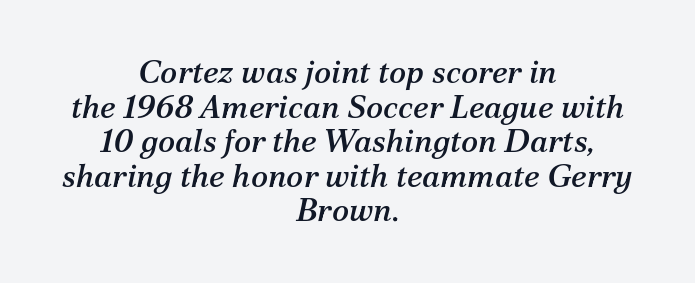
Q: Is the text italic (slanted)? A: Yes, it leans right by about 12 degrees.
Q: Is the typeface a serif or a sans-serif typeface? A: Serif.
Q: Is the text underlined? A: No.
Q: How is the paragraph aligned? A: Centered.
Q: Is the spacing between letters normal or unusually wide? A: Normal.
Q: Is the spacing between lines tight, normal or loose? A: Tight.
Q: Width (condensed, normal, or wide)? A: Normal.
Q: Stroke contrast? A: Medium.
Q: x-height? A: Medium.
Q: Monospaced? A: No.
